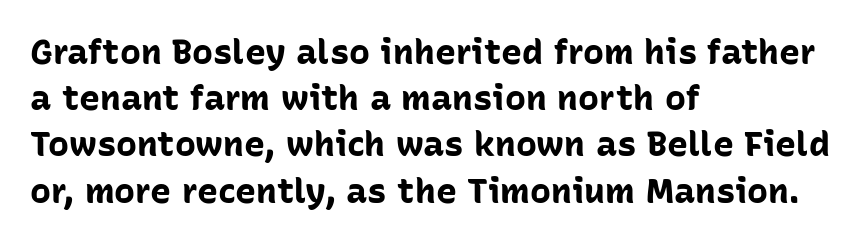
Q: Is the text bold? A: Yes.
Q: Is the text italic (slanted)? A: No, it is upright.
Q: Is the typeface a serif or a sans-serif typeface? A: Sans-serif.
Q: Is the text underlined? A: No.
Q: How is the paragraph aligned? A: Left-aligned.
Q: Is the spacing between letters normal or unusually wide? A: Normal.
Q: Is the spacing between lines tight, normal or loose? A: Normal.
Q: Width (condensed, normal, or wide)? A: Normal.
Q: Stroke contrast? A: Low.
Q: x-height? A: Medium.
Q: Monospaced? A: No.
